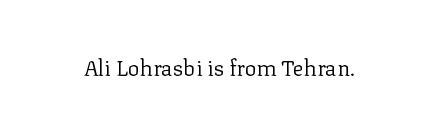
{"italic": "no", "bold": "no", "underline": "no", "letter_spacing": "normal", "letter_spacing_em": 0.0, "glyph_px": 22}
